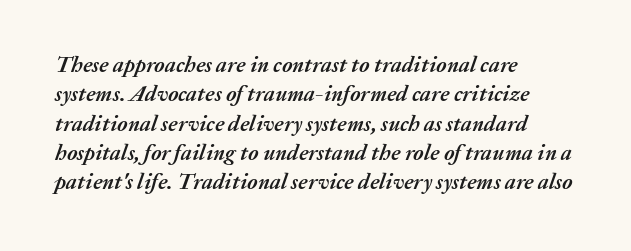
{"italic": "yes", "lean": "right", "slant_degrees": 20, "bold": "yes", "underline": "no", "align": "left", "line_spacing": "normal", "line_spacing_ratio": 1.33, "letter_spacing": "normal", "letter_spacing_em": 0.0, "glyph_px": 22}
